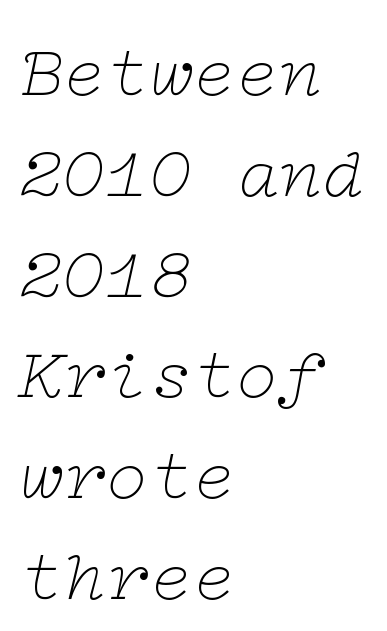
The paragraph shown leans on its left margin. Yep, that's italic — everything's leaning. Glyph-to-glyph distance matches everyday printed text. Look at the bottom of the vertical strokes: they flare into serifs here. The glyphs are unaccompanied by any horizontal stroke below them. Weight: regular or lighter.
